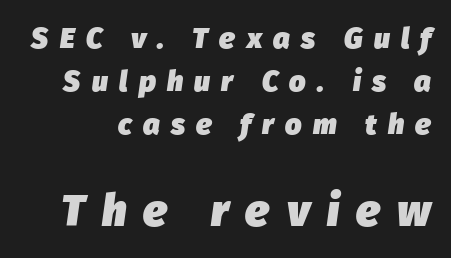
The image shows 44 px heavy type, italic (leaning right); set normal line spacing (1.48x), unusually wide letter spacing (+0.39 em), not underlined; the second (bottom) block is 1.52x larger; low stroke contrast and a medium x-height.
